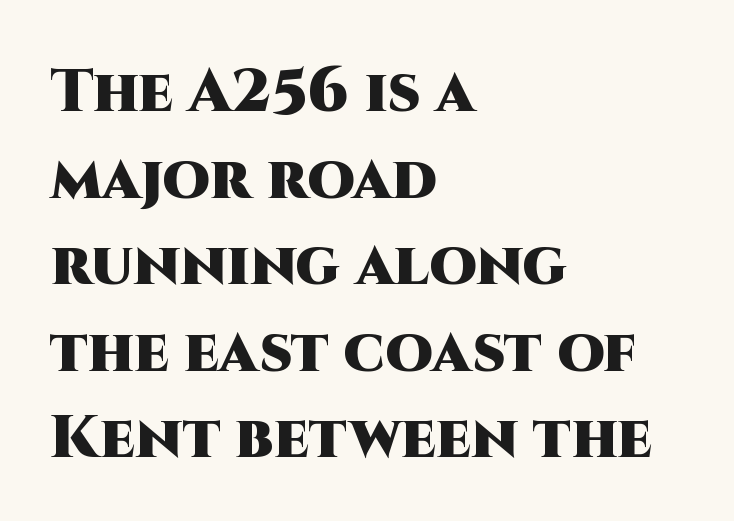
Q: Is the text bold? A: Yes.
Q: Is the text italic (slanted)? A: No, it is upright.
Q: Is the typeface a serif or a sans-serif typeface? A: Sans-serif.
Q: Is the text underlined? A: No.
Q: How is the paragraph aligned? A: Left-aligned.
Q: Is the spacing between letters normal or unusually wide? A: Normal.
Q: Is the spacing between lines tight, normal or loose? A: Normal.
Q: Width (condensed, normal, or wide)? A: Normal.
Q: Stroke contrast? A: High.
Q: x-height? A: Large.
Q: Monospaced? A: No.
